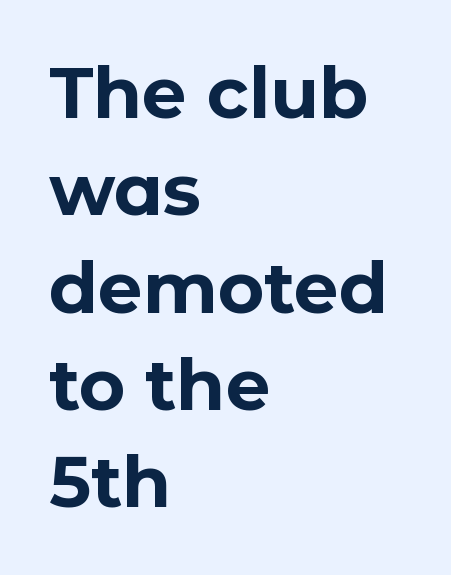
The image shows 71 px bold sans-serif type, upright; set left-aligned, normal line spacing (1.37x), normal letter spacing, not underlined; low stroke contrast and a medium x-height.
